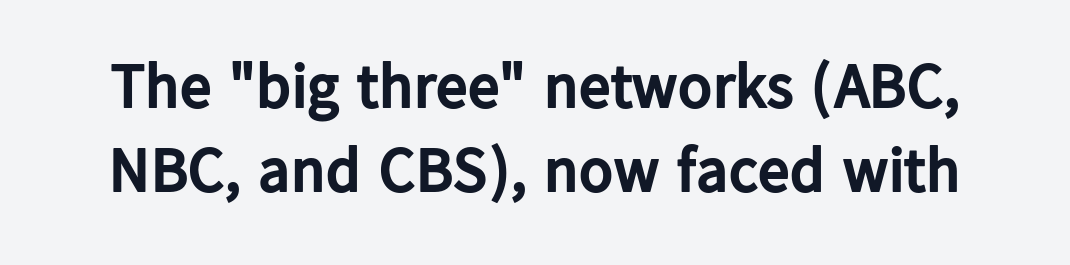
{"serif": "no", "italic": "no", "bold": "yes", "weight": "bold", "width": "normal", "stroke_contrast": "low", "x_height": "medium", "monospaced": "no", "underline": "no", "line_spacing": "normal", "line_spacing_ratio": 1.31, "letter_spacing": "normal", "letter_spacing_em": 0.0, "glyph_px": 64}
